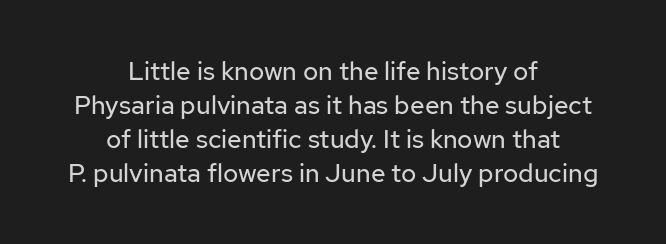
The image shows 26 px text type, upright; set centered, normal line spacing (1.31x), normal letter spacing, not underlined.
